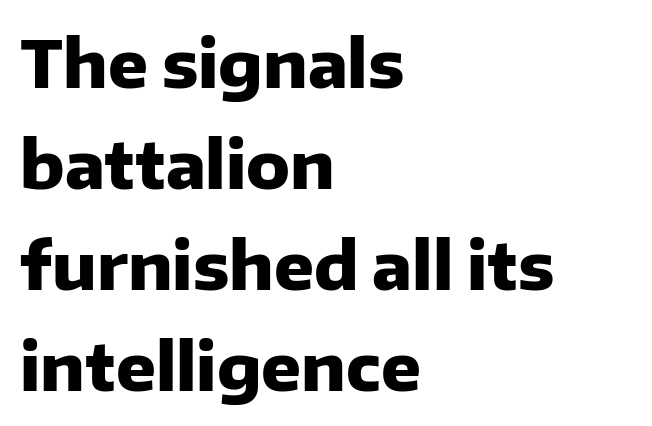
The image shows 66 px heavy sans-serif type, upright; set left-aligned, normal line spacing (1.53x), normal letter spacing, not underlined; low stroke contrast and a medium x-height.
